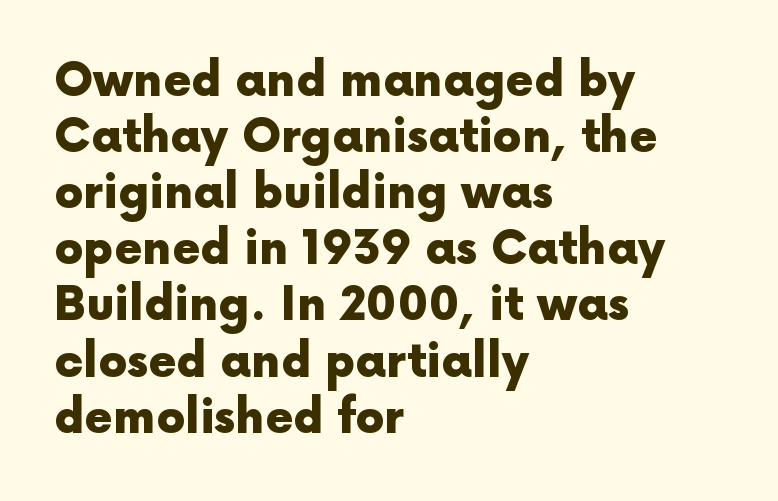
{"serif": "no", "italic": "no", "bold": "yes", "weight": "heavy", "width": "normal", "x_height": "medium", "monospaced": "no", "underline": "no", "align": "left", "line_spacing_ratio": 1.22, "letter_spacing": "normal", "letter_spacing_em": 0.0, "glyph_px": 46}
